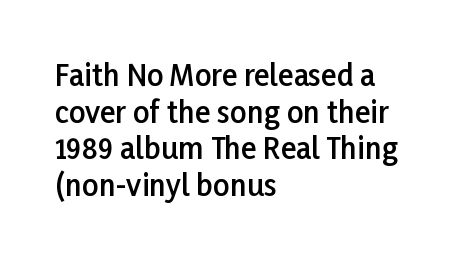
The image shows 29 px semibold sans-serif type, upright; set left-aligned, normal line spacing (1.26x), normal letter spacing, not underlined; low stroke contrast and a medium x-height.
